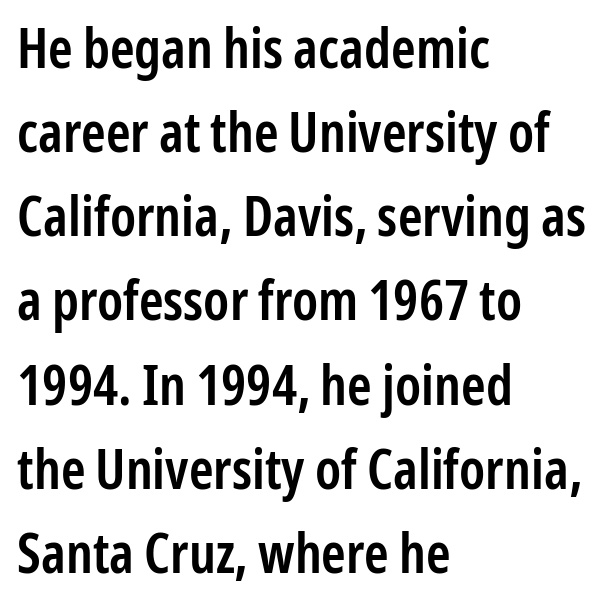
Firm but not heavy-handed strokes: this text is semibold. The face used here is a sans, in the tradition of grotesques and geometrics. Look at the tracking — it's just the regular setting, nothing added. A roman cut, with each character standing at attention. A typesetter would call this proportional, since set widths differ per character.
